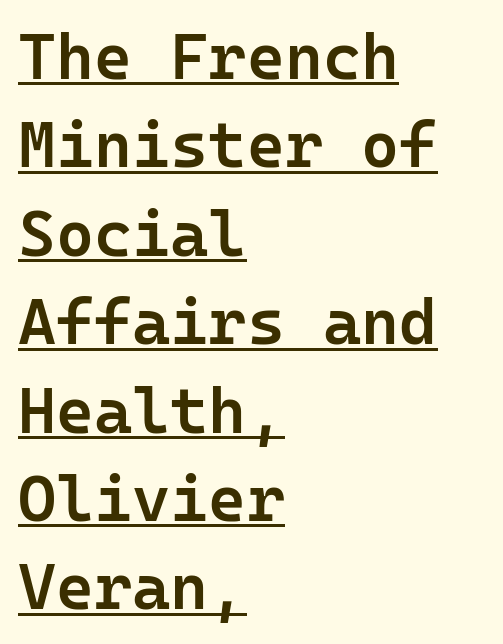
A rule runs beneath these lines of type. These lines are composed in type without serifs. In CSS terms this would be text-align: left. Notice how descenders clear the ascenders below comfortably — that's standard leading.
